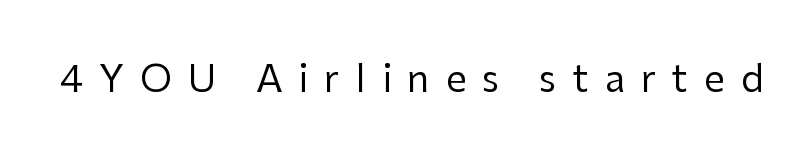
The image shows 37 px regular-weight sans-serif type, upright; set unusually wide letter spacing (+0.43 em), not underlined; low stroke contrast and a medium x-height.
